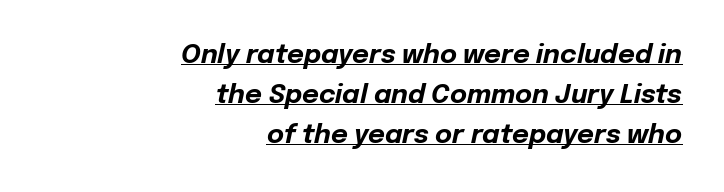
{"italic": "yes", "lean": "right", "slant_degrees": 12, "bold": "yes", "underline": "yes", "align": "right", "line_spacing": "normal", "line_spacing_ratio": 1.53, "letter_spacing": "normal", "letter_spacing_em": 0.0, "glyph_px": 26}
